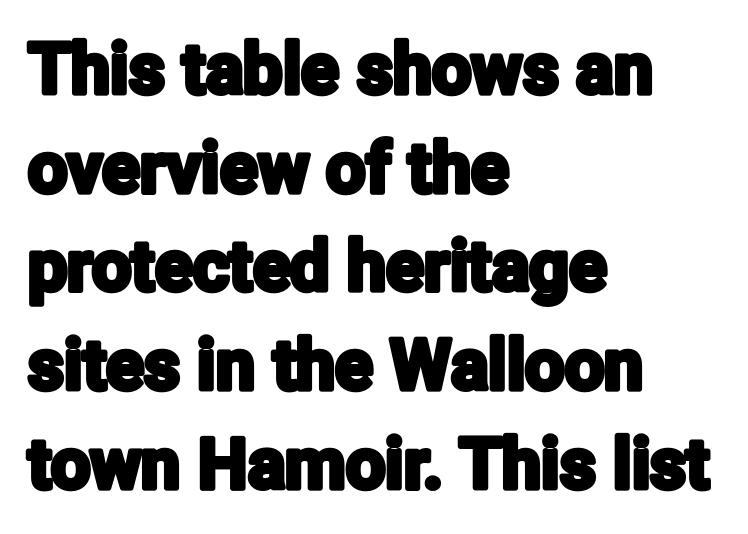
{"serif": "no", "italic": "no", "width": "condensed", "stroke_contrast": "low", "x_height": "medium", "monospaced": "no", "underline": "no", "align": "left", "line_spacing": "normal", "line_spacing_ratio": 1.41, "letter_spacing": "normal", "letter_spacing_em": 0.0, "glyph_px": 70}
